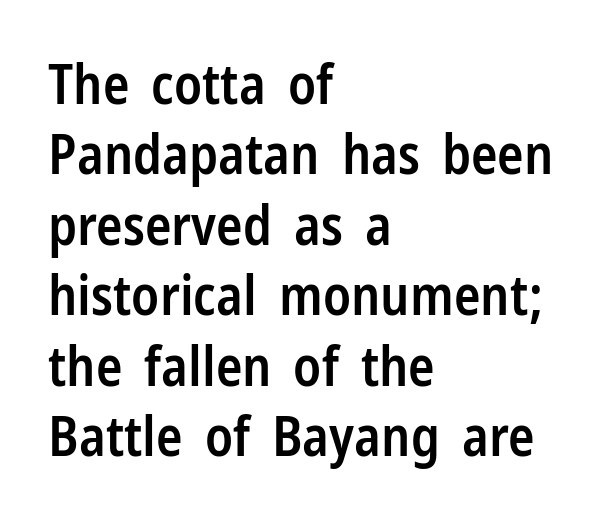
The image shows 55 px semibold, condensed sans-serif type, upright; set left-aligned, normal line spacing (1.28x), normal letter spacing, not underlined; low stroke contrast and a medium x-height.
